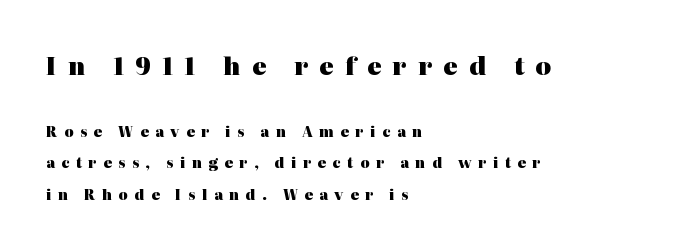
{"italic": "no", "bold": "yes", "underline": "no", "align": "left", "line_spacing": "loose", "line_spacing_ratio": 2.27, "letter_spacing": "wide", "letter_spacing_em": 0.47, "larger_block": "first", "size_ratio": 1.71, "glyph_px": 24}
